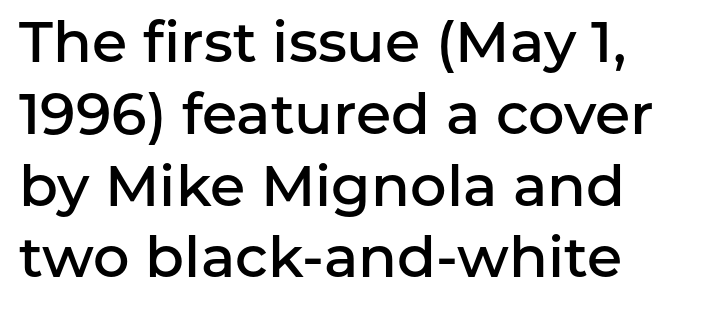
Compared with typical body copy, the letter spacing here is the same. Is this a fixed-width face? No — the glyphs have proportional, varying widths. The passage shown is not underscored anywhere. A bit beefed up — I'd call it semibold rather than bold. The vertical gap from one line to the next is medium. The type sits square on the baseline with zero lean.
